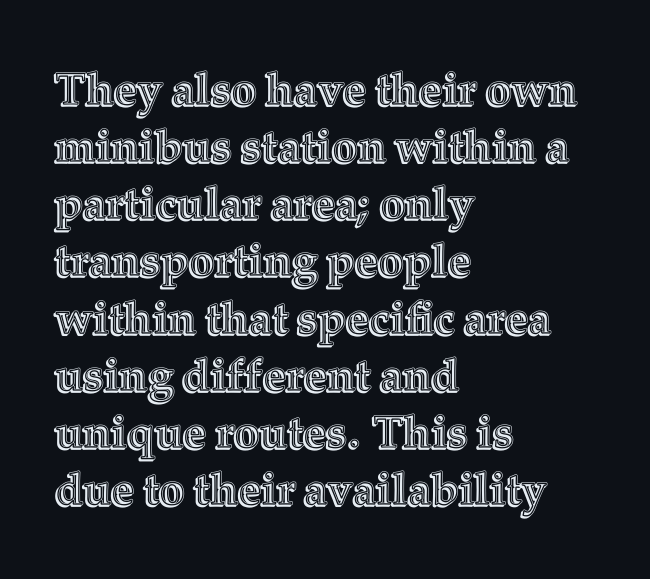
{"italic": "no", "width": "normal", "x_height": "medium", "monospaced": "no", "underline": "no", "align": "left", "line_spacing": "normal", "line_spacing_ratio": 1.27, "letter_spacing": "normal", "letter_spacing_em": 0.0, "glyph_px": 45}
